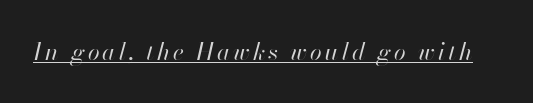
The image shows 24 px text type, italic (leaning right); set underlined.
